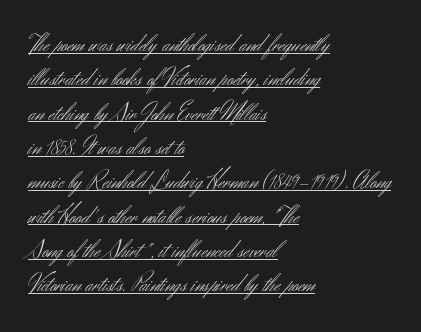
The image shows 24 px text type; set left-aligned, normal line spacing (1.43x), normal letter spacing, underlined.
